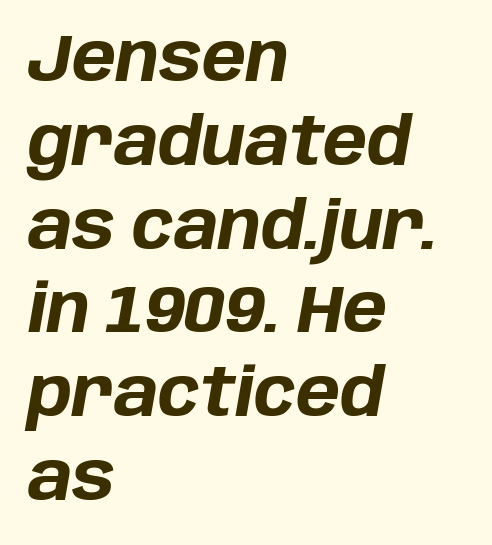
Q: Is the text bold? A: Yes.
Q: Is the text italic (slanted)? A: Yes, it leans right by about 10 degrees.
Q: Is the text underlined? A: No.
Q: How is the paragraph aligned? A: Left-aligned.
Q: Is the spacing between letters normal or unusually wide? A: Normal.
Q: Is the spacing between lines tight, normal or loose? A: Normal.
Q: Width (condensed, normal, or wide)? A: Normal.
Q: Stroke contrast? A: Low.
Q: x-height? A: Large.
Q: Monospaced? A: No.
